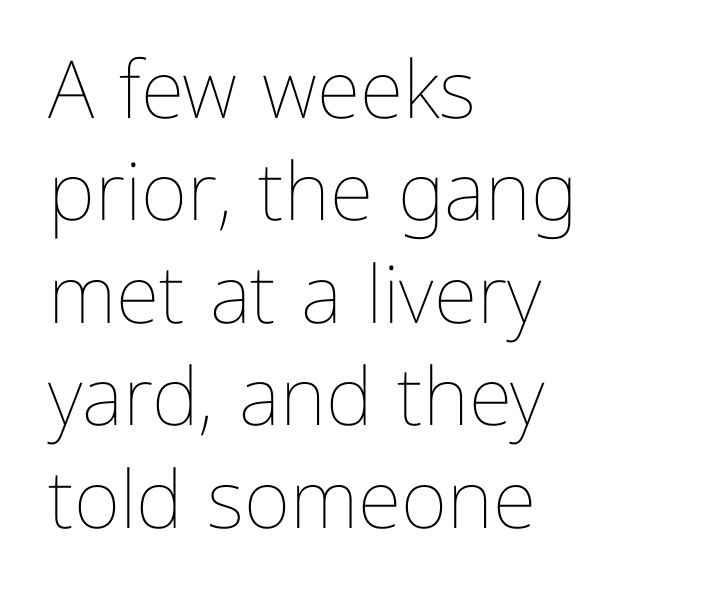
The image shows 80 px thin type, upright; set left-aligned, normal line spacing (1.28x), normal letter spacing, not underlined; low stroke contrast and a medium x-height.
